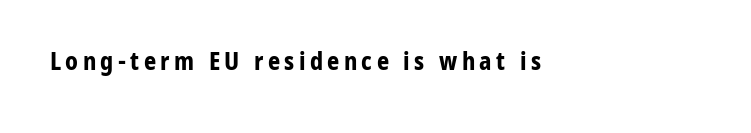
{"italic": "no", "bold": "yes", "underline": "no", "glyph_px": 24}
